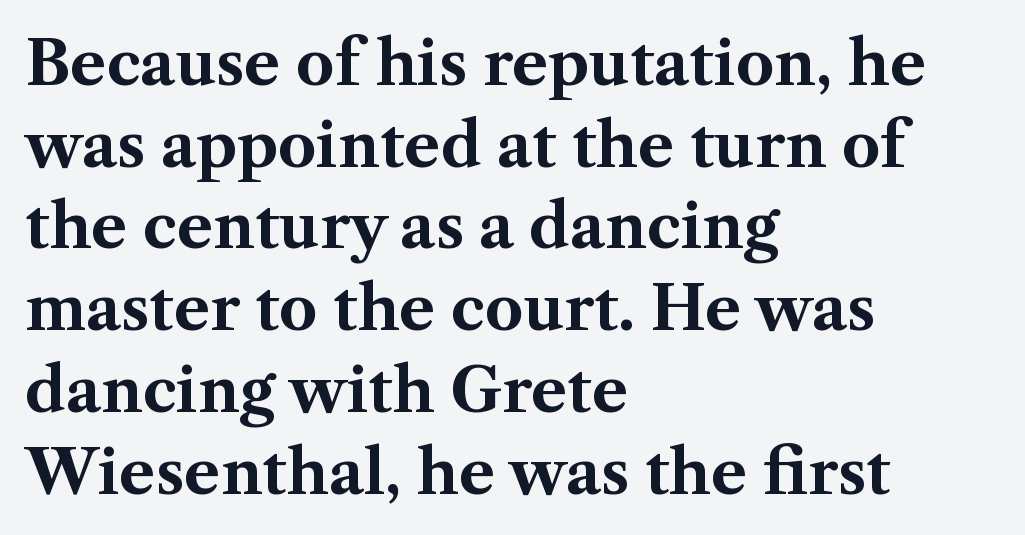
Vertically, the passage feels balanced, rows spaced as you'd expect. Which margin do the lines hug? The left one — the right edge is uneven. The passage shown is typed in a proportional face where columns would drift. A clean baseline with only descenders dipping below it.
